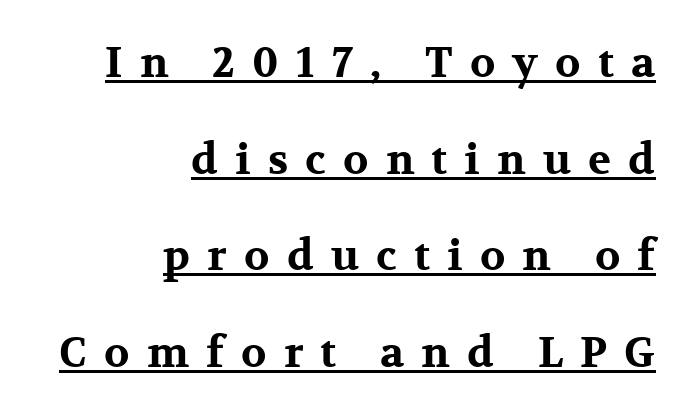
The image shows 42 px bold, wide serif type, upright; set right-aligned, loose line spacing (2.3x), unusually wide letter spacing (+0.41 em), underlined; medium stroke contrast and a medium x-height.
